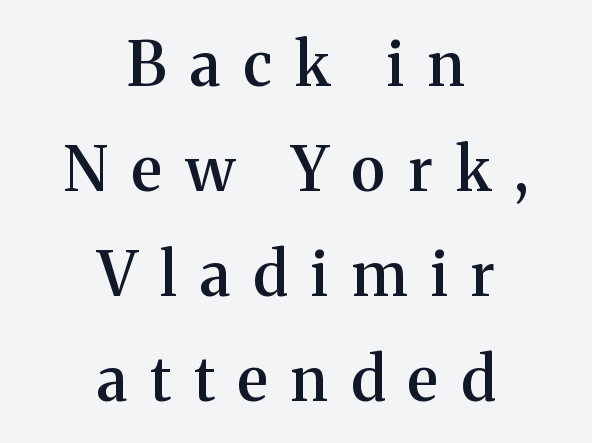
The image shows 61 px semibold serif type, upright; set centered, line spacing 1.72x, unusually wide letter spacing (+0.38 em), not underlined; medium stroke contrast and a medium x-height.
